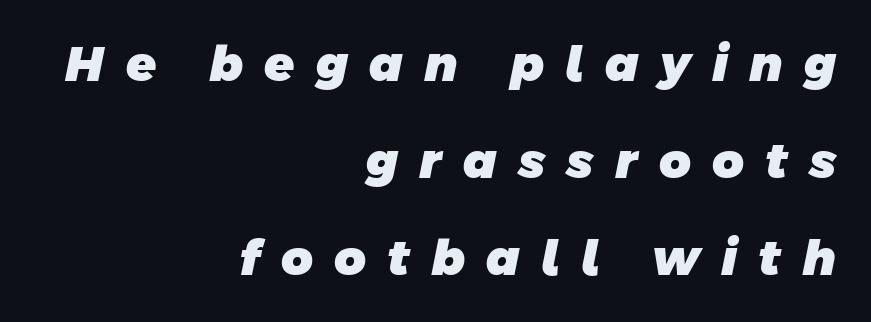
Each glyph is drawn with heavy, bold strokes. Anything drawn beneath the words? Only blank space. Letter spacing: wide. Stroke terminals: plain, sans-serif. A flush-right, rag-left setting is used for this passage.
